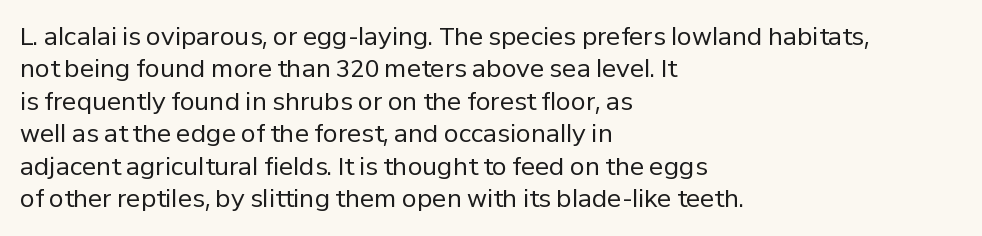
The typesetter chose a ragged-right arrangement here. In terms of letterspacing, this is plain default setting. Descenders hang freely into open space. A typesetter would call this leading conventional body-copy spacing. Stems and bowls with no extra thickness — not bold.
